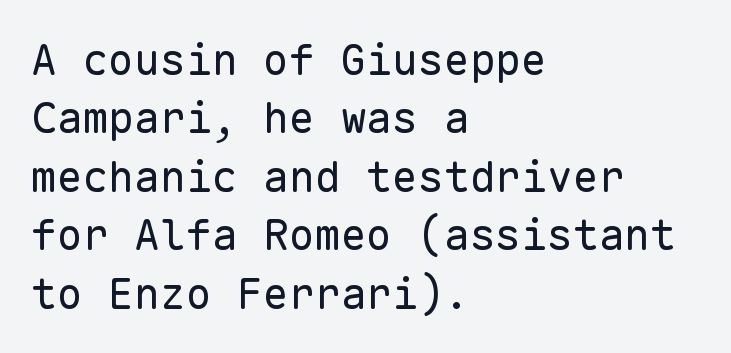
{"serif": "no", "italic": "no", "bold": "no", "weight": "regular", "width": "normal", "stroke_contrast": "low", "x_height": "medium", "monospaced": "yes", "underline": "no", "align": "left", "line_spacing": "normal", "line_spacing_ratio": 1.36, "letter_spacing": "normal", "letter_spacing_em": 0.0, "glyph_px": 43}
